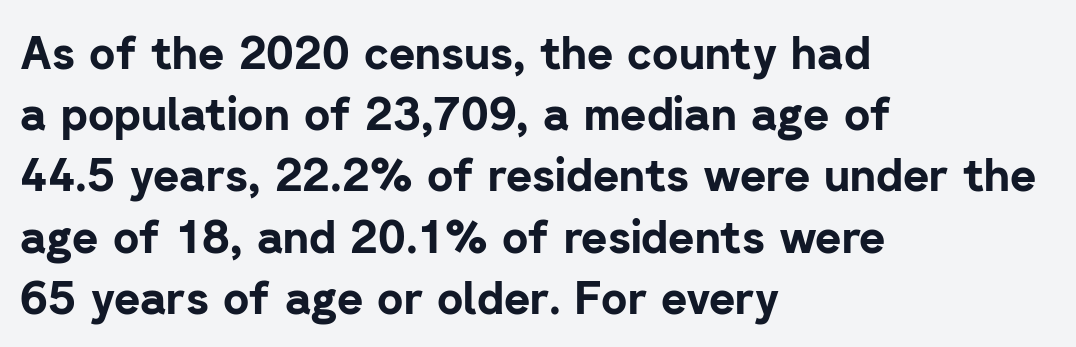
Q: Is the text bold? A: Yes.
Q: Is the text italic (slanted)? A: No, it is upright.
Q: Is the typeface a serif or a sans-serif typeface? A: Sans-serif.
Q: Is the text underlined? A: No.
Q: How is the paragraph aligned? A: Left-aligned.
Q: Is the spacing between letters normal or unusually wide? A: Normal.
Q: Is the spacing between lines tight, normal or loose? A: Normal.
Q: Width (condensed, normal, or wide)? A: Normal.
Q: Stroke contrast? A: Low.
Q: x-height? A: Medium.
Q: Monospaced? A: No.
